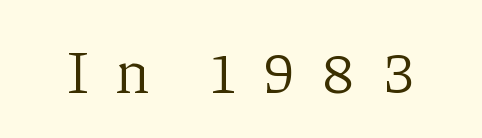
The horizontal fit of the characters is loose and conspicuously gappy. The letterforms sit at book weight or below. In terms of posture, this sample is upright. The face used here is proportionally spaced, like ordinary book or web type.
